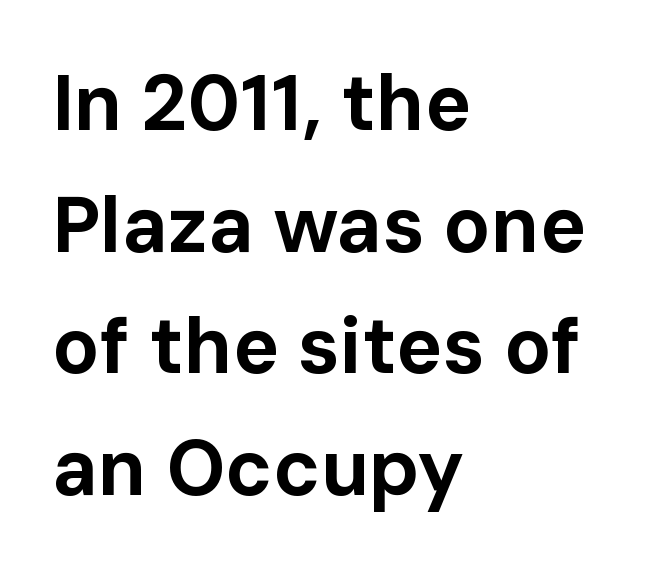
{"serif": "no", "italic": "no", "bold": "yes", "weight": "bold", "width": "normal", "stroke_contrast": "low", "x_height": "medium", "monospaced": "no", "underline": "no", "align": "left", "line_spacing": "normal", "line_spacing_ratio": 1.56, "letter_spacing": "normal", "letter_spacing_em": 0.0, "glyph_px": 78}
